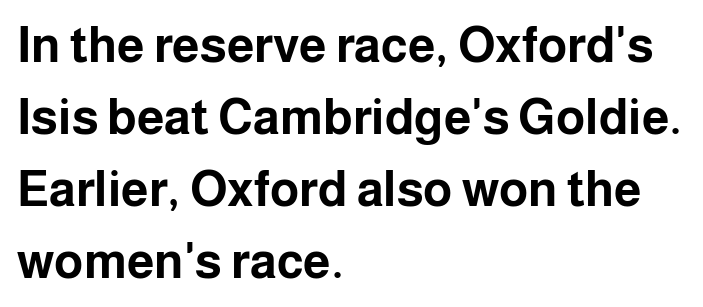
When letters stand straight like this, we call the style roman or upright. The rendering keeps characters at their native spacing. The space directly below the letters is spotless. A dark, heavy texture on the line: the type is bold. Note the varied advance widths — an 'i' is clearly narrower than an 'm'.
